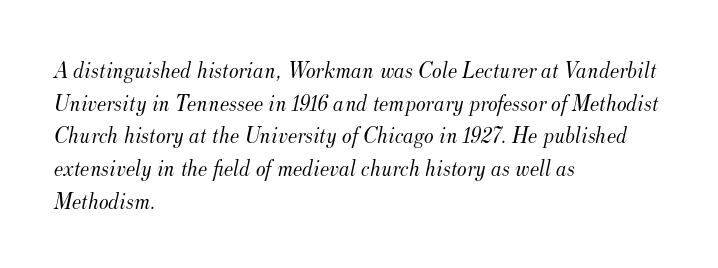
The image shows 23 px text type, italic (leaning right); set left-aligned, normal line spacing (1.42x), normal letter spacing, not underlined.
